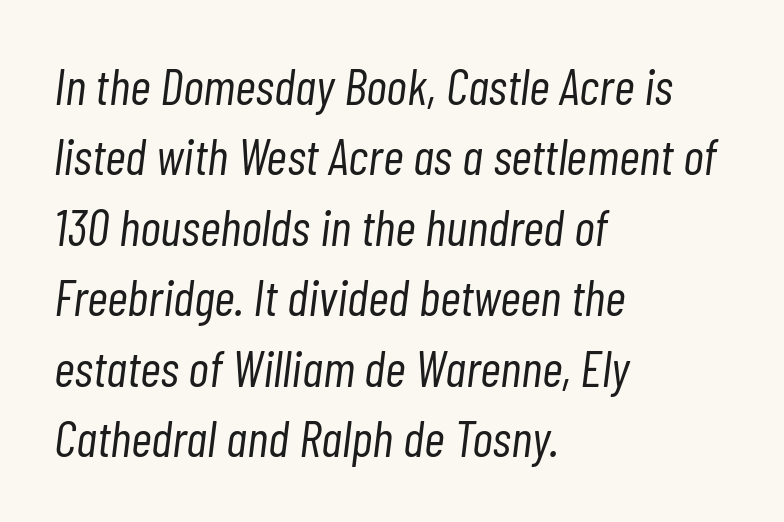
Q: Is the text bold? A: No.
Q: Is the text italic (slanted)? A: Yes, it leans right by about 7 degrees.
Q: Is the text underlined? A: No.
Q: How is the paragraph aligned? A: Left-aligned.
Q: Is the spacing between letters normal or unusually wide? A: Normal.
Q: Is the spacing between lines tight, normal or loose? A: Normal.
Q: Width (condensed, normal, or wide)? A: Condensed.
Q: Stroke contrast? A: Low.
Q: x-height? A: Medium.
Q: Monospaced? A: No.
